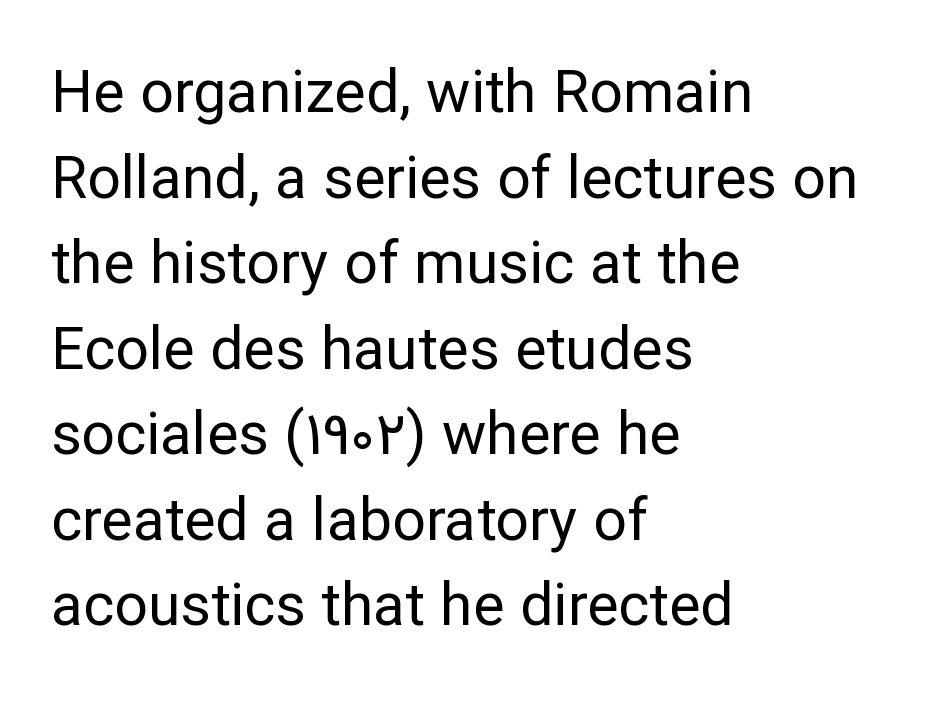
{"serif": "no", "italic": "no", "bold": "no", "weight": "regular", "width": "normal", "stroke_contrast": "low", "x_height": "medium", "monospaced": "no", "underline": "no", "align": "left", "line_spacing": "normal", "line_spacing_ratio": 1.45, "letter_spacing": "normal", "letter_spacing_em": 0.0, "glyph_px": 59}
